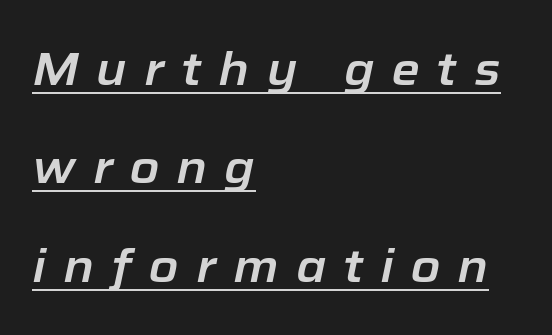
Q: Is the text italic (slanted)? A: Yes, it leans right by about 12 degrees.
Q: Is the text underlined? A: Yes.
Q: How is the paragraph aligned? A: Left-aligned.
Q: Is the spacing between letters normal or unusually wide? A: Unusually wide.
Q: Is the spacing between lines tight, normal or loose? A: Loose.
Q: Width (condensed, normal, or wide)? A: Normal.
Q: Stroke contrast? A: Low.
Q: x-height? A: Medium.
Q: Monospaced? A: No.
